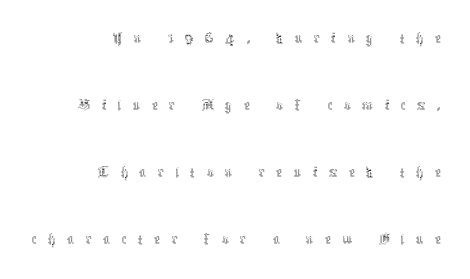
Q: Is the text bold? A: No.
Q: Is the text italic (slanted)? A: No, it is upright.
Q: Is the text underlined? A: No.
Q: How is the paragraph aligned? A: Right-aligned.
Q: Is the spacing between letters normal or unusually wide? A: Unusually wide.
Q: Is the spacing between lines tight, normal or loose? A: Loose.
Q: Width (condensed, normal, or wide)? A: Condensed.
Q: x-height? A: Medium.
Q: Monospaced? A: No.
